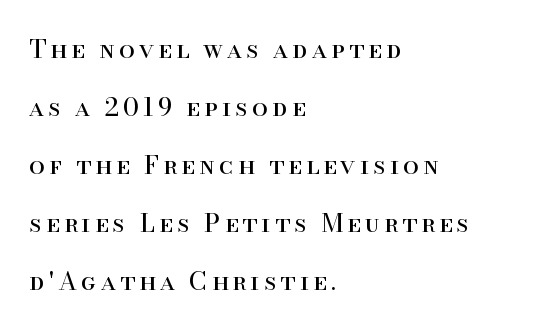
The image shows 25 px text type, upright; set left-aligned, loose line spacing (2.32x), not underlined.
